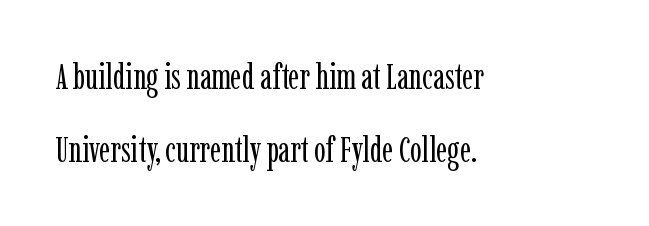
Q: Is the text bold? A: No.
Q: Is the text italic (slanted)? A: No, it is upright.
Q: Is the typeface a serif or a sans-serif typeface? A: Serif.
Q: Is the text underlined? A: No.
Q: How is the paragraph aligned? A: Left-aligned.
Q: Is the spacing between letters normal or unusually wide? A: Normal.
Q: Is the spacing between lines tight, normal or loose? A: Loose.
Q: Width (condensed, normal, or wide)? A: Condensed.
Q: Stroke contrast? A: Low.
Q: x-height? A: Medium.
Q: Monospaced? A: No.
